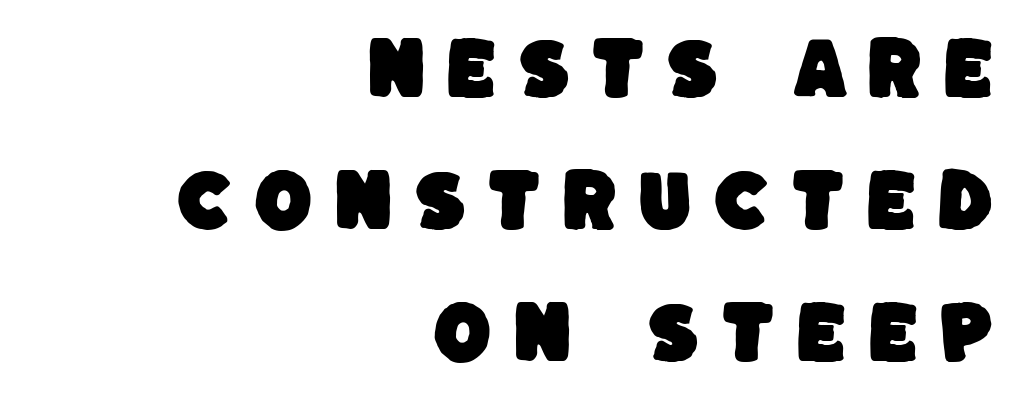
{"serif": "no", "width": "normal", "stroke_contrast": "low", "x_height": "large", "monospaced": "no", "underline": "no", "align": "right", "line_spacing": "loose", "line_spacing_ratio": 1.94, "letter_spacing": "wide", "letter_spacing_em": 0.28, "glyph_px": 68}
